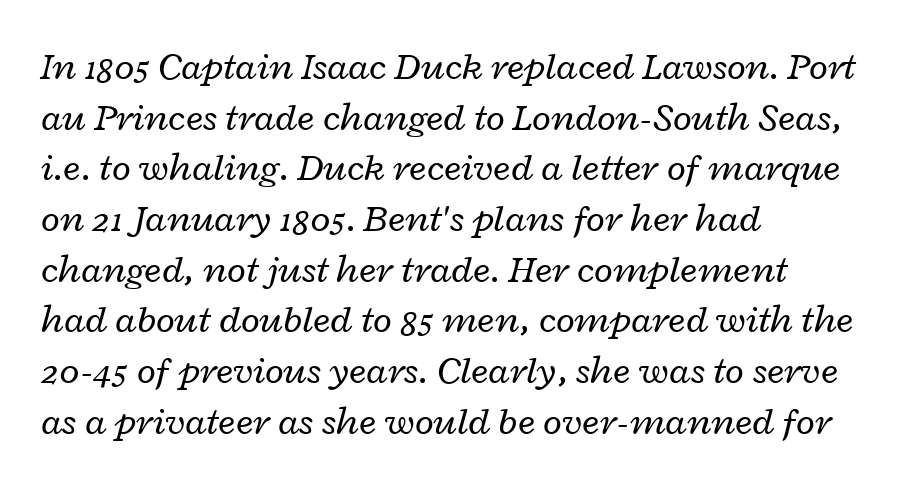
The image shows 39 px regular-weight, wide type, italic (leaning right); set left-aligned, normal line spacing (1.3x), normal letter spacing, not underlined; low stroke contrast and a medium x-height.
